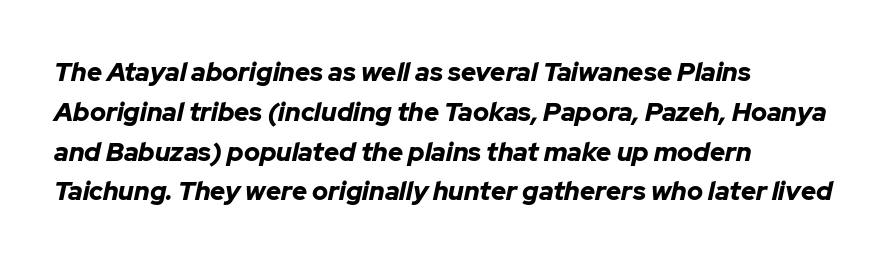
{"italic": "yes", "lean": "right", "slant_degrees": 12, "bold": "yes", "underline": "no", "align": "left", "line_spacing": "normal", "line_spacing_ratio": 1.53, "letter_spacing": "normal", "letter_spacing_em": 0.0, "glyph_px": 26}
